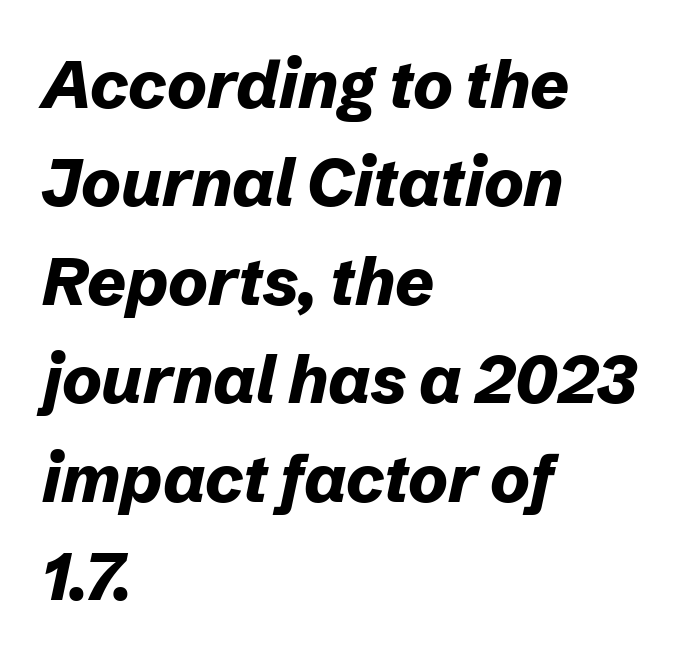
Q: Is the text bold? A: Yes.
Q: Is the text italic (slanted)? A: Yes, it leans right by about 12 degrees.
Q: Is the text underlined? A: No.
Q: How is the paragraph aligned? A: Left-aligned.
Q: Is the spacing between letters normal or unusually wide? A: Normal.
Q: Is the spacing between lines tight, normal or loose? A: Normal.
Q: Width (condensed, normal, or wide)? A: Normal.
Q: Stroke contrast? A: Low.
Q: x-height? A: Medium.
Q: Monospaced? A: No.
